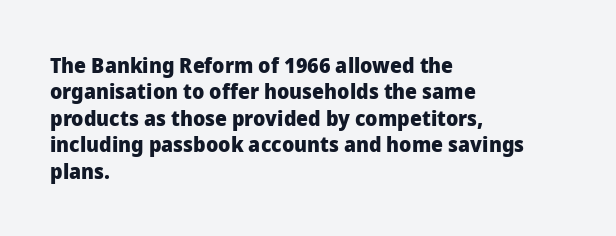
{"italic": "no", "bold": "yes", "underline": "no", "align": "left", "line_spacing": "normal", "line_spacing_ratio": 1.26, "letter_spacing": "normal", "letter_spacing_em": 0.0, "glyph_px": 21}
